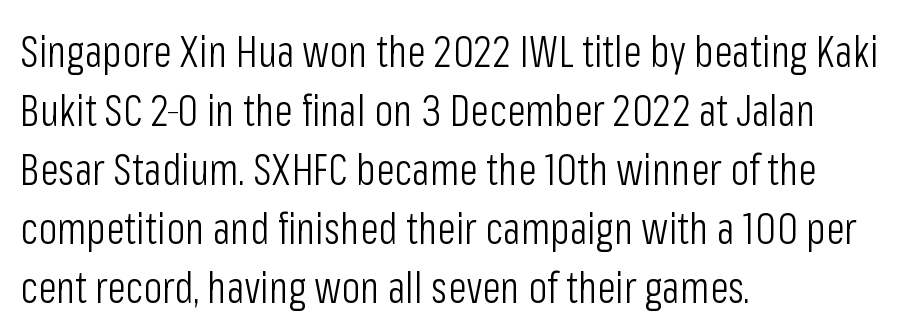
{"serif": "no", "italic": "no", "bold": "no", "weight": "light", "width": "condensed", "stroke_contrast": "low", "x_height": "medium", "monospaced": "no", "underline": "no", "align": "left", "line_spacing": "normal", "line_spacing_ratio": 1.37, "letter_spacing": "normal", "letter_spacing_em": 0.0, "glyph_px": 43}
